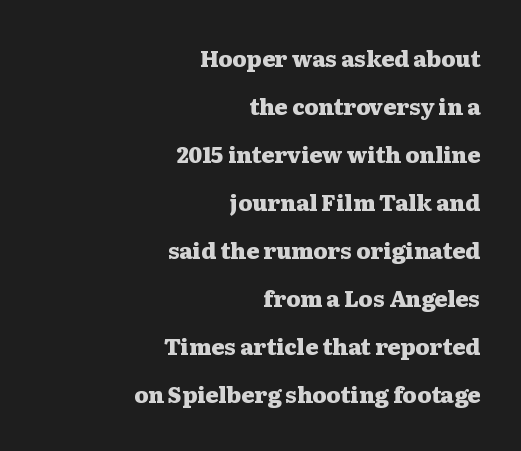
This sample uses an upright cut, with every glyph sitting square on the baseline. Strokes here are thick enough to call this a true bold. The passage shown stacks its lines with a broad gap. Underlining? Definitely not there. Leftover space on each line is placed entirely before the opening word.
